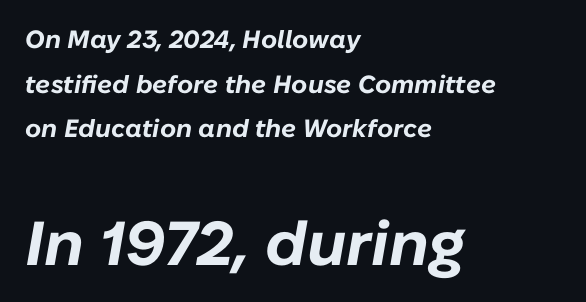
Q: Is the text bold? A: Yes.
Q: Is the text italic (slanted)? A: Yes, it leans right by about 10 degrees.
Q: Is the text underlined? A: No.
Q: How is the paragraph aligned? A: Left-aligned.
Q: Is the spacing between letters normal or unusually wide? A: Normal.
Q: Which block of text is set in a larger size, the first (top) or the second (bottom)? A: The second (bottom) one.
Q: Width (condensed, normal, or wide)? A: Normal.
Q: Stroke contrast? A: Low.
Q: x-height? A: Medium.
Q: Monospaced? A: No.
